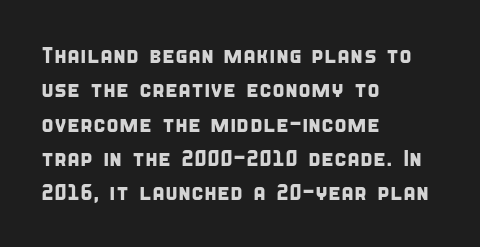
The image shows 23 px text type; set left-aligned, normal line spacing (1.49x), normal letter spacing, not underlined.
